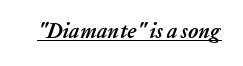
The image shows 21 px bold type, italic (leaning right); set normal letter spacing, underlined.
